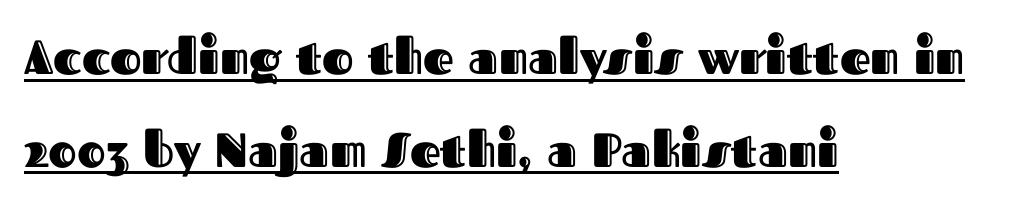
Q: Is the text italic (slanted)? A: No, it is upright.
Q: Is the text underlined? A: Yes.
Q: How is the paragraph aligned? A: Left-aligned.
Q: Is the spacing between letters normal or unusually wide? A: Normal.
Q: Is the spacing between lines tight, normal or loose? A: Loose.
Q: Width (condensed, normal, or wide)? A: Normal.
Q: x-height? A: Medium.
Q: Monospaced? A: No.
